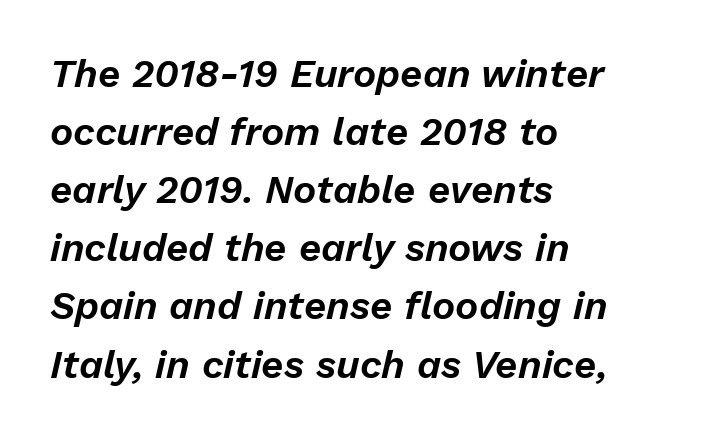
Q: Is the text italic (slanted)? A: Yes, it leans right by about 13 degrees.
Q: Is the text underlined? A: No.
Q: How is the paragraph aligned? A: Left-aligned.
Q: Is the spacing between letters normal or unusually wide? A: Normal.
Q: Is the spacing between lines tight, normal or loose? A: Normal.
Q: Width (condensed, normal, or wide)? A: Normal.
Q: Stroke contrast? A: Low.
Q: x-height? A: Medium.
Q: Monospaced? A: No.
